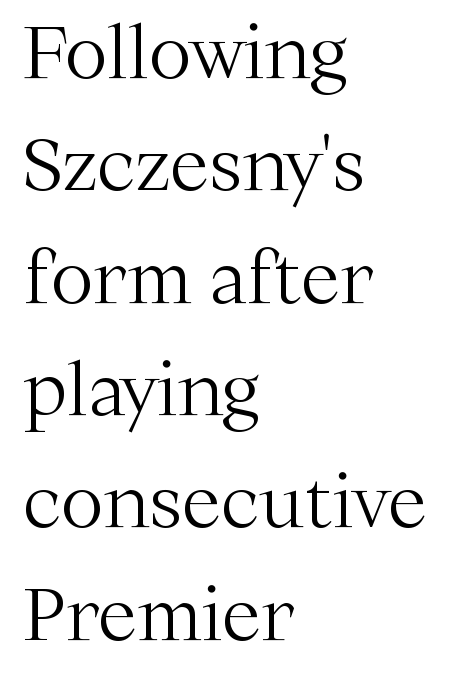
Tracking value appears to be zero — textbook default spacing. Is this a sans? No — the strokes have serifs. Words float on clear page, feet unadorned. The rag falls on the right side of this text block. Weight: not bold — regular or lighter.
